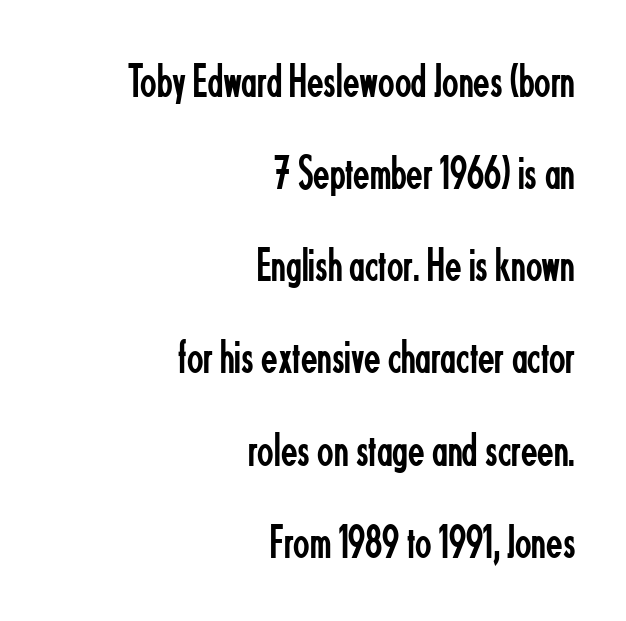
{"serif": "no", "italic": "no", "bold": "no", "weight": "regular", "width": "condensed", "stroke_contrast": "low", "x_height": "small", "monospaced": "no", "underline": "no", "align": "right", "line_spacing": "loose", "line_spacing_ratio": 1.92, "letter_spacing": "normal", "letter_spacing_em": 0.0, "glyph_px": 48}
